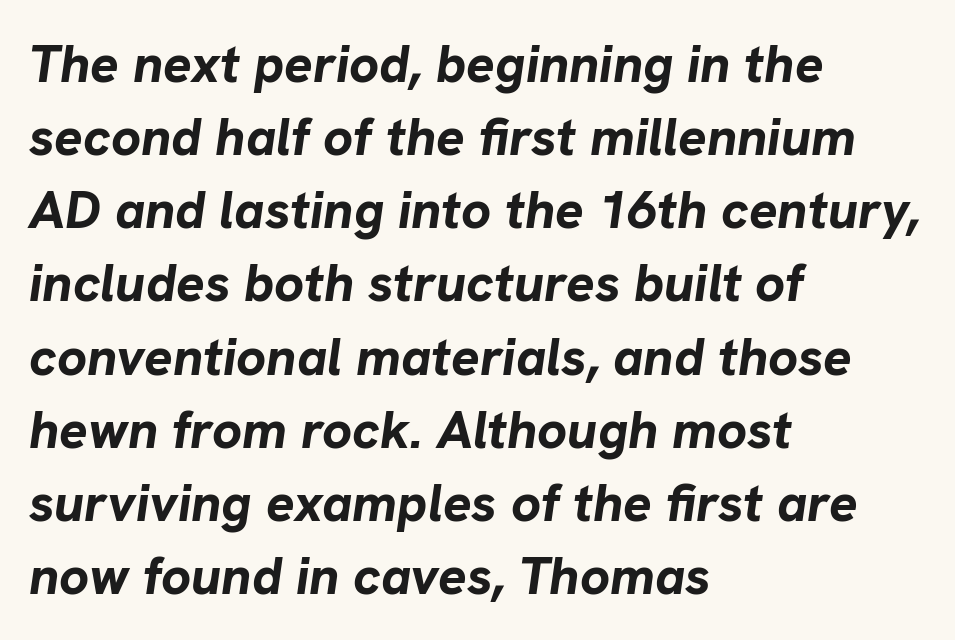
Q: Is the text bold? A: Yes.
Q: Is the text italic (slanted)? A: Yes, it leans right by about 8 degrees.
Q: Is the text underlined? A: No.
Q: How is the paragraph aligned? A: Left-aligned.
Q: Is the spacing between letters normal or unusually wide? A: Normal.
Q: Is the spacing between lines tight, normal or loose? A: Normal.
Q: Width (condensed, normal, or wide)? A: Normal.
Q: Stroke contrast? A: Low.
Q: x-height? A: Medium.
Q: Monospaced? A: No.
